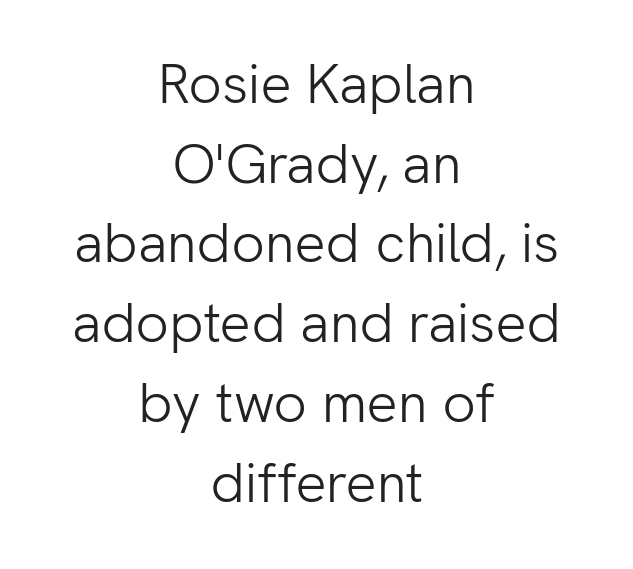
The image shows 55 px light sans-serif type, upright; set centered, normal line spacing (1.45x), normal letter spacing, not underlined; low stroke contrast and a medium x-height.
